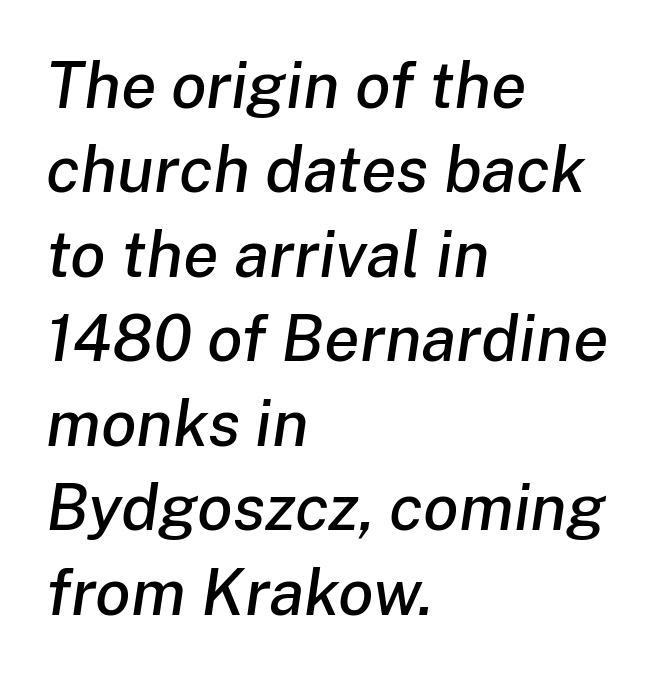
The image shows 65 px text type, italic (leaning right); set left-aligned, normal line spacing (1.3x), normal letter spacing, not underlined; low stroke contrast and a medium x-height.
